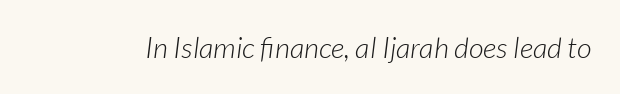
The image shows 29 px light type, italic (leaning right); set normal letter spacing, not underlined; low stroke contrast and a medium x-height.
